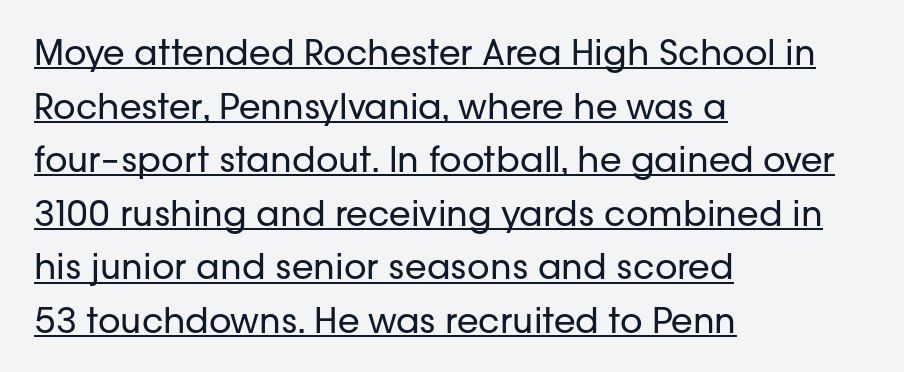
Q: Is the text bold? A: No.
Q: Is the text italic (slanted)? A: No, it is upright.
Q: Is the typeface a serif or a sans-serif typeface? A: Sans-serif.
Q: Is the text underlined? A: Yes.
Q: How is the paragraph aligned? A: Left-aligned.
Q: Is the spacing between letters normal or unusually wide? A: Normal.
Q: Is the spacing between lines tight, normal or loose? A: Normal.
Q: Width (condensed, normal, or wide)? A: Normal.
Q: Stroke contrast? A: Low.
Q: x-height? A: Medium.
Q: Monospaced? A: No.
